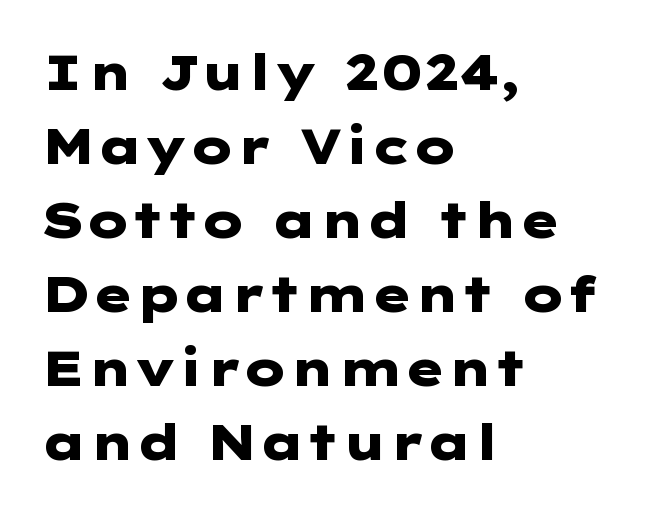
{"serif": "no", "italic": "no", "bold": "yes", "weight": "heavy", "width": "wide", "stroke_contrast": "low", "x_height": "medium", "underline": "no", "align": "left", "line_spacing": "normal", "line_spacing_ratio": 1.51, "letter_spacing": "normal", "letter_spacing_em": 0.0, "glyph_px": 49}
